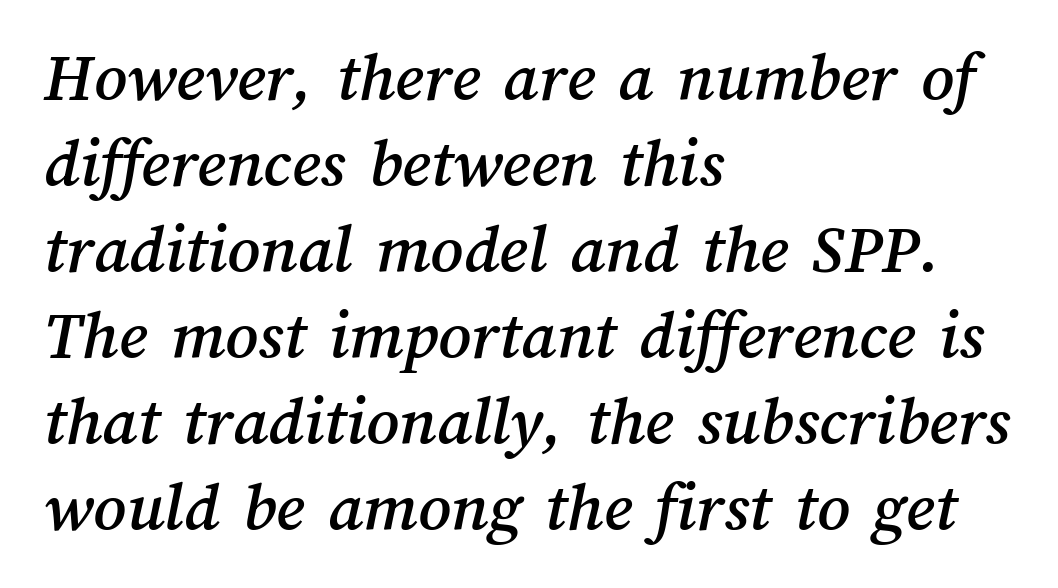
The zone under the glyphs is completely vacant. A classic flush-left, rag-right setting is used for this passage. The face used here is proportionally spaced, like ordinary book or web type. Is the letter spacing exaggerated? No — it looks like the ordinary default.
